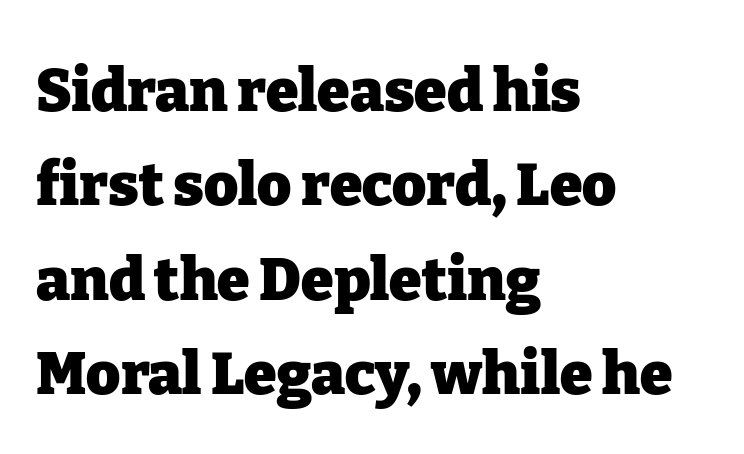
The image shows 59 px heavy serif type, upright; set left-aligned, normal line spacing (1.6x), normal letter spacing, not underlined; low stroke contrast and a medium x-height.
